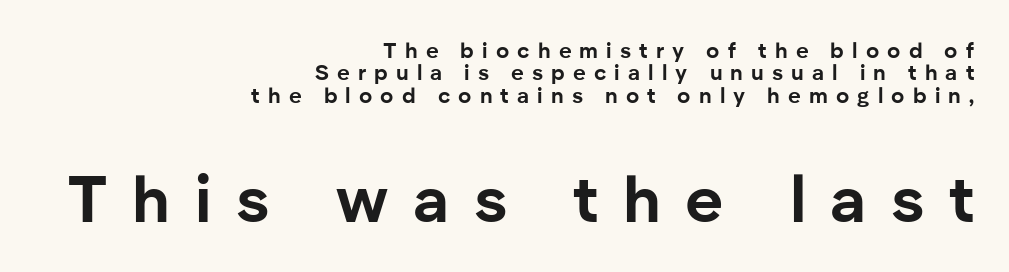
Q: Is the text bold? A: Yes.
Q: Is the text italic (slanted)? A: No, it is upright.
Q: Is the typeface a serif or a sans-serif typeface? A: Sans-serif.
Q: Is the text underlined? A: No.
Q: How is the paragraph aligned? A: Right-aligned.
Q: Is the spacing between letters normal or unusually wide? A: Unusually wide.
Q: Is the spacing between lines tight, normal or loose? A: Tight.
Q: Which block of text is set in a larger size, the first (top) or the second (bottom)? A: The second (bottom) one.
Q: Width (condensed, normal, or wide)? A: Normal.
Q: Stroke contrast? A: Low.
Q: x-height? A: Medium.
Q: Monospaced? A: No.
